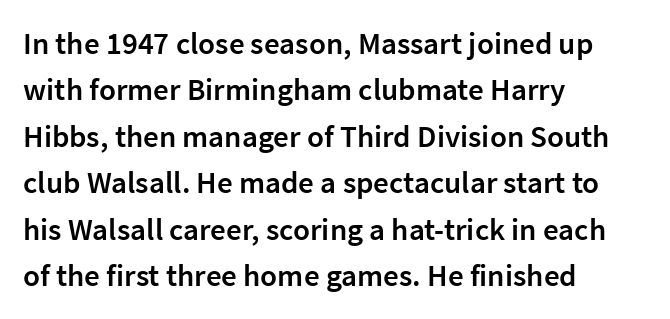
{"serif": "no", "italic": "no", "bold": "semi", "weight": "semibold", "width": "normal", "stroke_contrast": "low", "x_height": "medium", "monospaced": "no", "underline": "no", "align": "left", "line_spacing": "normal", "line_spacing_ratio": 1.5, "letter_spacing": "normal", "letter_spacing_em": 0.0, "glyph_px": 31}
